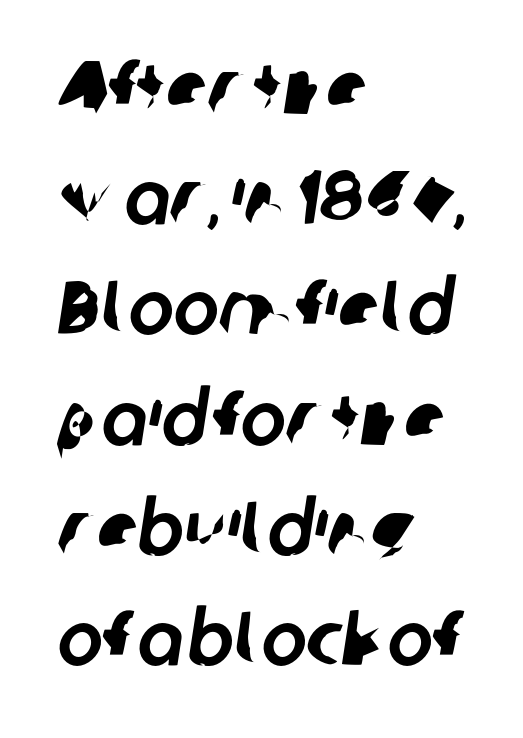
The image shows 76 px sans-serif type; set left-aligned, normal line spacing (1.45x), normal letter spacing, not underlined; low stroke contrast and a medium x-height.
